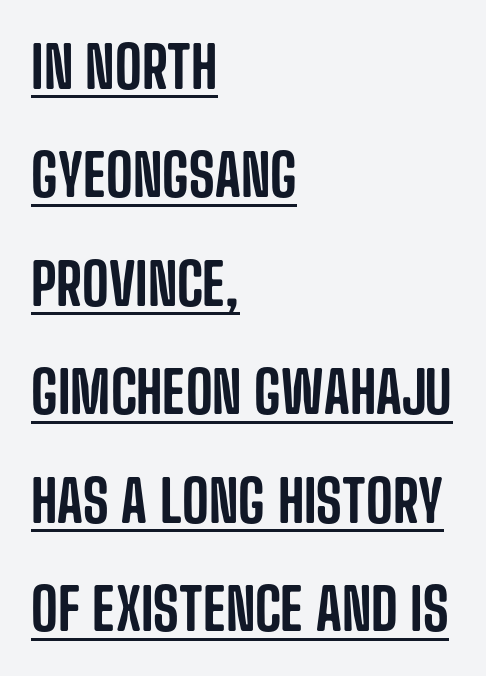
The designer went with a sans here, leaving each stem footless. Alignment: flush left. The axis of the letterforms is exactly vertical. The gaps between neighbouring characters are ordinary and unremarkable.
